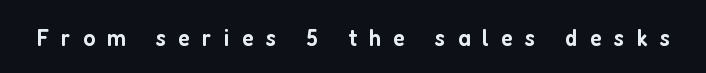
{"italic": "no", "bold": "semi", "underline": "no", "letter_spacing": "wide", "letter_spacing_em": 0.49, "glyph_px": 25}
